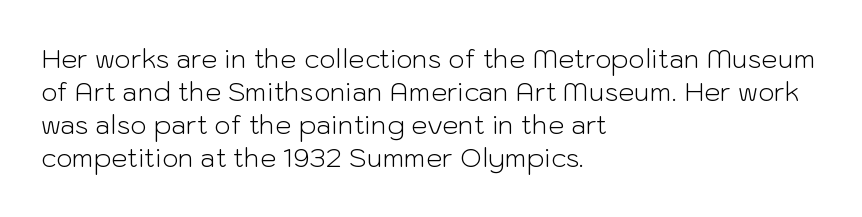
{"italic": "no", "bold": "no", "underline": "no", "align": "left", "line_spacing": "normal", "line_spacing_ratio": 1.27, "letter_spacing": "normal", "letter_spacing_em": 0.0, "glyph_px": 26}
